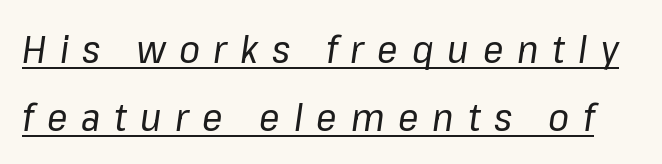
You can see a thin bar hugging the bottom of the glyphs. Here the glyphs are tracked loosely, breaking word shapes into spaced letters. The rendering applies a slant to the glyphs. Ink coverage per letter is moderate at most. Spacing verdict: proportional, widths tailored to each character.
